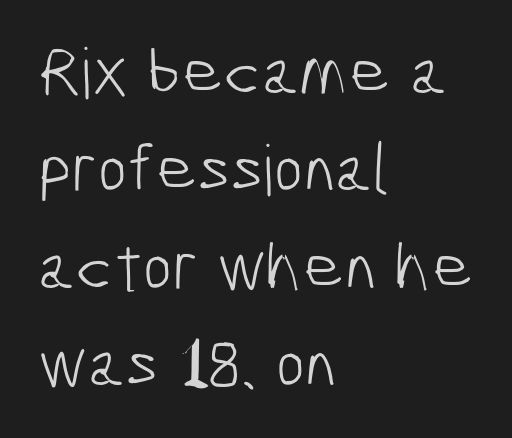
The image shows 70 px light, condensed sans-serif type; set left-aligned, normal line spacing (1.39x), normal letter spacing, not underlined; low stroke contrast and a medium x-height.
